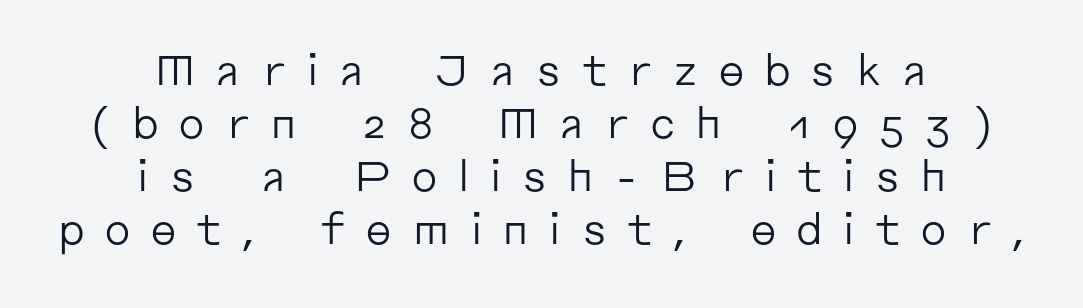
Q: Is the text bold? A: No.
Q: Is the text italic (slanted)? A: No, it is upright.
Q: Is the typeface a serif or a sans-serif typeface? A: Sans-serif.
Q: Is the text underlined? A: No.
Q: How is the paragraph aligned? A: Centered.
Q: Is the spacing between letters normal or unusually wide? A: Unusually wide.
Q: Is the spacing between lines tight, normal or loose? A: Normal.
Q: Width (condensed, normal, or wide)? A: Normal.
Q: Stroke contrast? A: Low.
Q: x-height? A: Medium.
Q: Monospaced? A: No.
